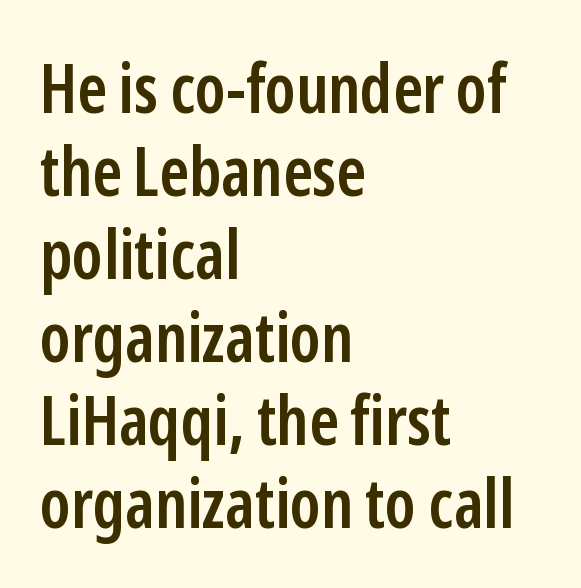
Upright lettering throughout. Glyph-to-glyph distance matches everyday printed text. Grotesque or geometric, the face here clearly has no serifs. Note the varied advance widths — an 'i' is clearly narrower than an 'm'. This sample is left-justified, so line endings fall wherever the words run out.
